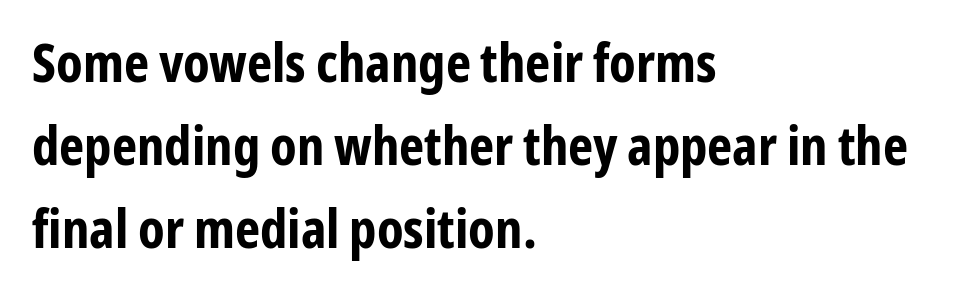
The image shows 54 px bold, condensed sans-serif type, upright; set left-aligned, normal line spacing (1.54x), normal letter spacing, not underlined; low stroke contrast and a medium x-height.
